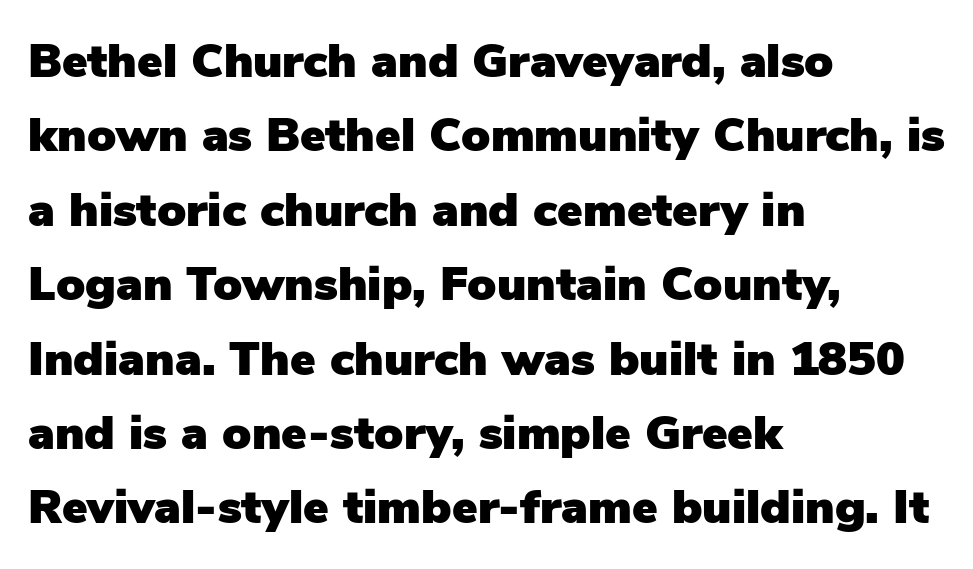
{"serif": "no", "italic": "no", "width": "normal", "stroke_contrast": "low", "x_height": "medium", "monospaced": "no", "underline": "no", "align": "left", "line_spacing": "normal", "line_spacing_ratio": 1.55, "letter_spacing": "normal", "letter_spacing_em": 0.0, "glyph_px": 48}
